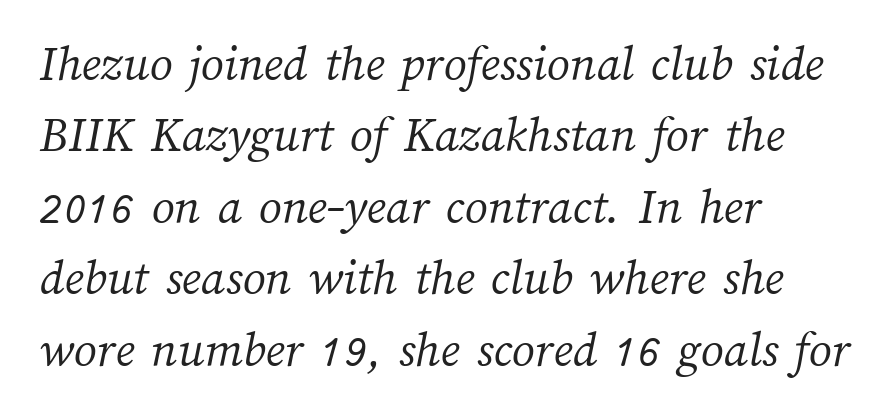
{"bold": "no", "weight": "light", "width": "normal", "stroke_contrast": "medium", "x_height": "medium", "monospaced": "no", "underline": "no", "align": "left", "line_spacing": "normal", "line_spacing_ratio": 1.4, "letter_spacing": "normal", "letter_spacing_em": 0.0, "glyph_px": 51}
